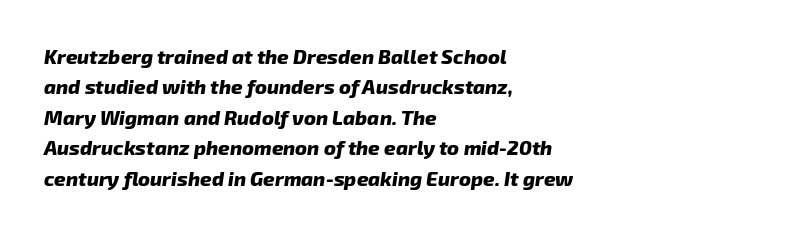
Q: Is the text bold? A: Yes.
Q: Is the text italic (slanted)? A: Yes, it leans right by about 8 degrees.
Q: Is the text underlined? A: No.
Q: How is the paragraph aligned? A: Left-aligned.
Q: Is the spacing between letters normal or unusually wide? A: Normal.
Q: Is the spacing between lines tight, normal or loose? A: Normal.
